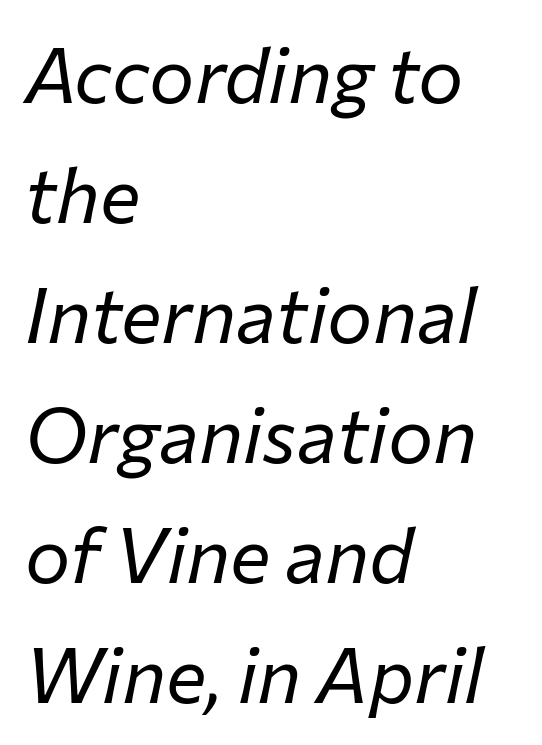
Q: Is the text bold? A: No.
Q: Is the text italic (slanted)? A: Yes, it leans right by about 12 degrees.
Q: Is the text underlined? A: No.
Q: How is the paragraph aligned? A: Left-aligned.
Q: Is the spacing between letters normal or unusually wide? A: Normal.
Q: Is the spacing between lines tight, normal or loose? A: Normal.
Q: Width (condensed, normal, or wide)? A: Normal.
Q: Stroke contrast? A: Low.
Q: x-height? A: Medium.
Q: Monospaced? A: No.
